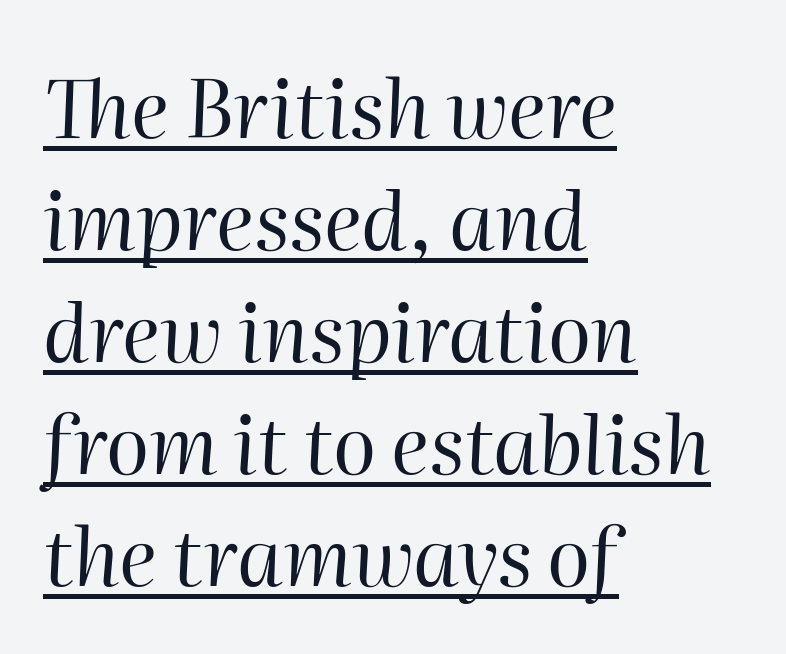
Is the stroke heavy? The answer is a plain regular-or-lighter. The paragraph has a hard left edge and a soft right edge. The rendering applies a slant to the glyphs. Characters follow at the spacing the type designer built in. Beneath each row of characters lies a ruled line.
